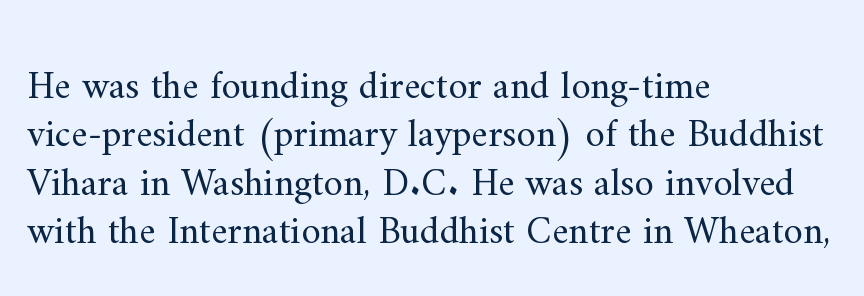
{"serif": "yes", "italic": "no", "bold": "no", "weight": "regular", "width": "normal", "stroke_contrast": "medium", "x_height": "small", "monospaced": "no", "underline": "no", "align": "left", "line_spacing_ratio": 1.24, "letter_spacing": "normal", "letter_spacing_em": 0.0, "glyph_px": 39}
